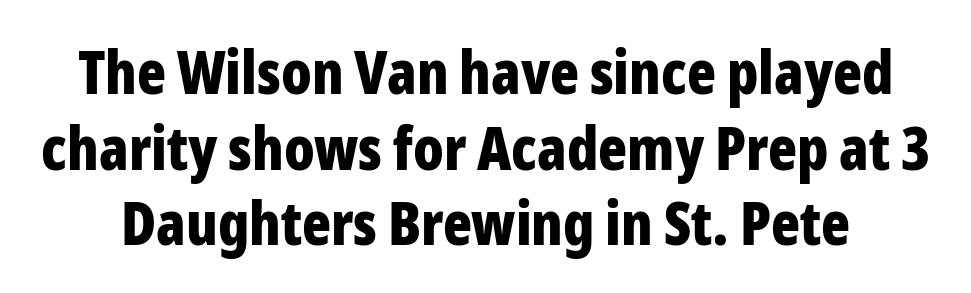
Q: Is the text bold? A: Yes.
Q: Is the text italic (slanted)? A: No, it is upright.
Q: Is the typeface a serif or a sans-serif typeface? A: Sans-serif.
Q: Is the text underlined? A: No.
Q: Is the spacing between letters normal or unusually wide? A: Normal.
Q: Is the spacing between lines tight, normal or loose? A: Normal.
Q: Width (condensed, normal, or wide)? A: Condensed.
Q: Stroke contrast? A: Low.
Q: x-height? A: Medium.
Q: Monospaced? A: No.
